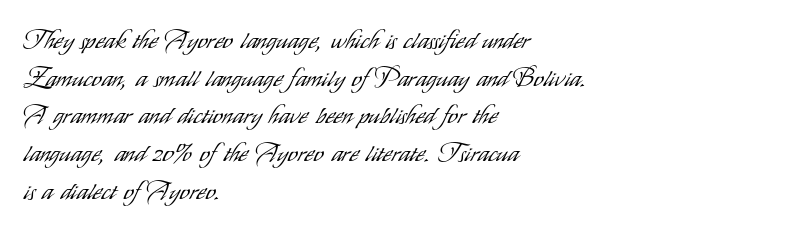
The face used here is rendered with its standard letterfit. Just letters on the line, the space beneath them empty. Caption: face not bold, strokes unweighted. Line spacing here is normal.
